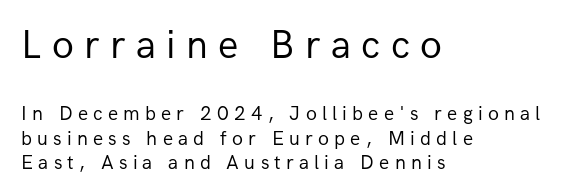
Q: Is the text bold? A: No.
Q: Is the text italic (slanted)? A: No, it is upright.
Q: Is the typeface a serif or a sans-serif typeface? A: Sans-serif.
Q: Is the text underlined? A: No.
Q: How is the paragraph aligned? A: Left-aligned.
Q: Is the spacing between letters normal or unusually wide? A: Unusually wide.
Q: Which block of text is set in a larger size, the first (top) or the second (bottom)? A: The first (top) one.
Q: Width (condensed, normal, or wide)? A: Normal.
Q: Stroke contrast? A: Low.
Q: x-height? A: Medium.
Q: Monospaced? A: No.
